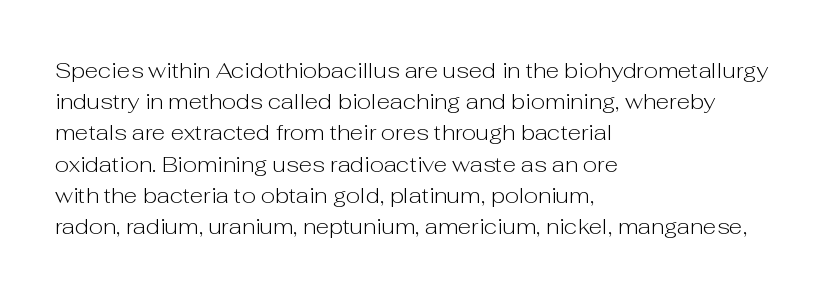
{"italic": "no", "bold": "no", "underline": "no", "align": "left", "line_spacing": "normal", "line_spacing_ratio": 1.42, "letter_spacing": "normal", "letter_spacing_em": 0.0, "glyph_px": 22}
